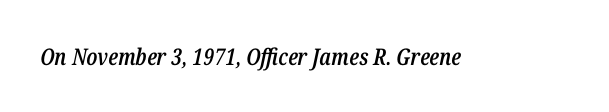
The image shows 23 px text type, italic (leaning right); set normal letter spacing, not underlined.
